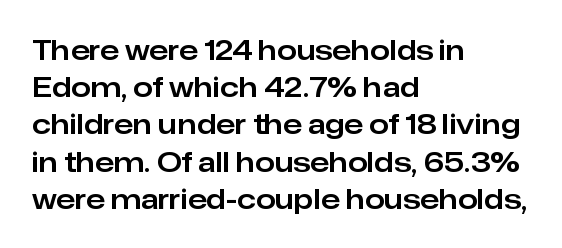
Letterform terminals end flat and unadorned throughout the passage. Upright lettering throughout. A typesetter would call this proportional, since set widths differ per character. Letter spacing: default. The block of text has a typical density, with ordinary space between rows.
